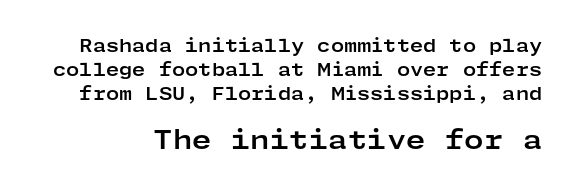
{"italic": "no", "bold": "yes", "underline": "no", "line_spacing": "normal", "line_spacing_ratio": 1.4, "letter_spacing": "normal", "letter_spacing_em": 0.0, "larger_block": "second", "size_ratio": 1.47, "glyph_px": 25}
